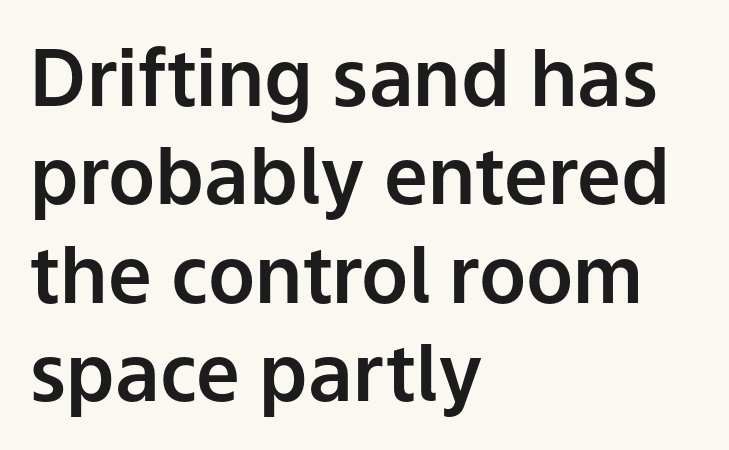
{"serif": "no", "italic": "no", "width": "normal", "stroke_contrast": "low", "x_height": "medium", "monospaced": "no", "underline": "no", "align": "left", "line_spacing": "normal", "line_spacing_ratio": 1.26, "letter_spacing": "normal", "letter_spacing_em": 0.0, "glyph_px": 78}
